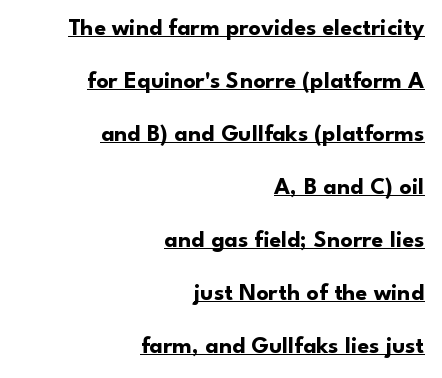
The image shows 24 px bold type, upright; set right-aligned, loose line spacing (2.21x), normal letter spacing, underlined.
